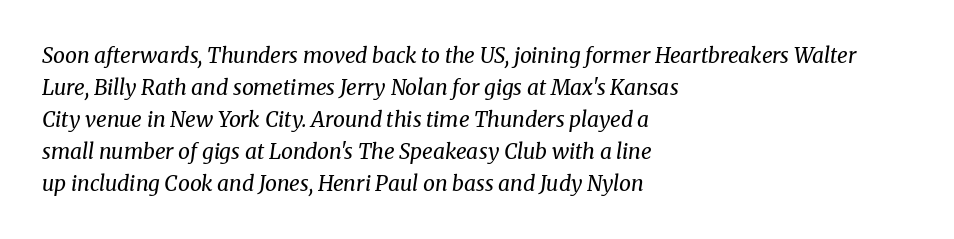
Q: Is the text bold? A: No.
Q: Is the text italic (slanted)? A: Yes, it leans right by about 8 degrees.
Q: Is the text underlined? A: No.
Q: How is the paragraph aligned? A: Left-aligned.
Q: Is the spacing between letters normal or unusually wide? A: Normal.
Q: Is the spacing between lines tight, normal or loose? A: Normal.
